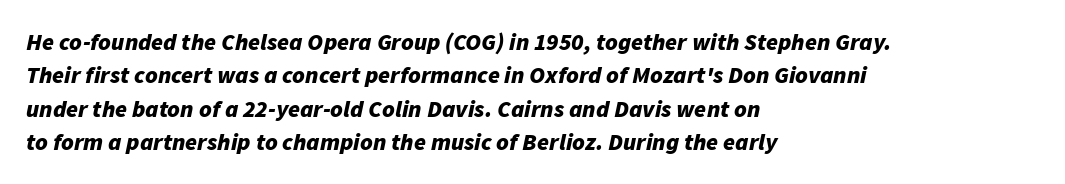
Is the type bold? Yes — the strokes are clearly thick and heavy. The passage shown leans; its letterforms are oblique. Underline: absent. The face used here is rendered with its standard letterfit.
